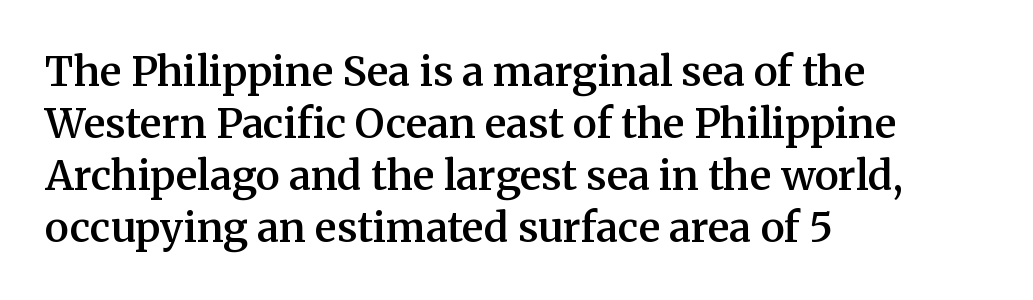
When letters stand straight like this, we call the style roman or upright. Compared with typical paragraphs, the rows here are spaced about the same. One-word summary of the alignment: left. Is this a sans? No — the strokes have serifs.
